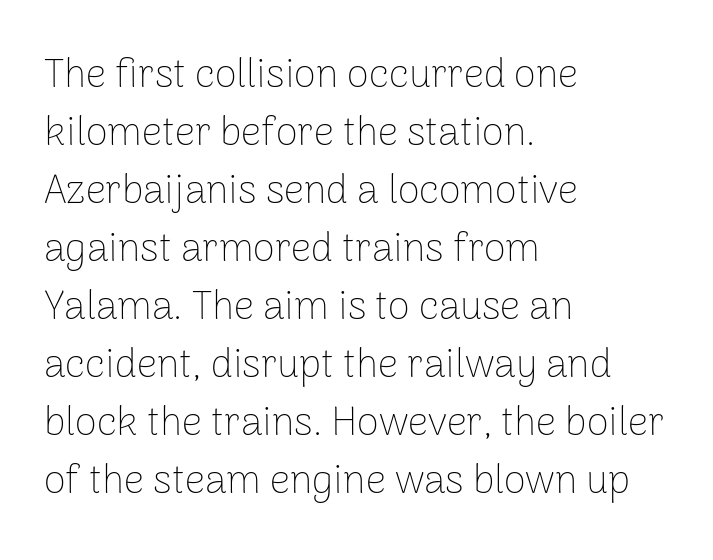
Q: Is the text bold? A: No.
Q: Is the text italic (slanted)? A: No, it is upright.
Q: Is the typeface a serif or a sans-serif typeface? A: Sans-serif.
Q: Is the text underlined? A: No.
Q: How is the paragraph aligned? A: Left-aligned.
Q: Is the spacing between letters normal or unusually wide? A: Normal.
Q: Is the spacing between lines tight, normal or loose? A: Normal.
Q: Width (condensed, normal, or wide)? A: Normal.
Q: Stroke contrast? A: Low.
Q: x-height? A: Medium.
Q: Monospaced? A: No.
